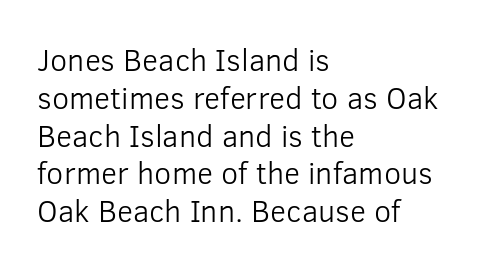
{"serif": "no", "italic": "no", "bold": "no", "weight": "light", "width": "normal", "stroke_contrast": "low", "x_height": "medium", "monospaced": "no", "underline": "no", "align": "left", "line_spacing_ratio": 1.22, "letter_spacing": "normal", "letter_spacing_em": 0.0, "glyph_px": 31}
